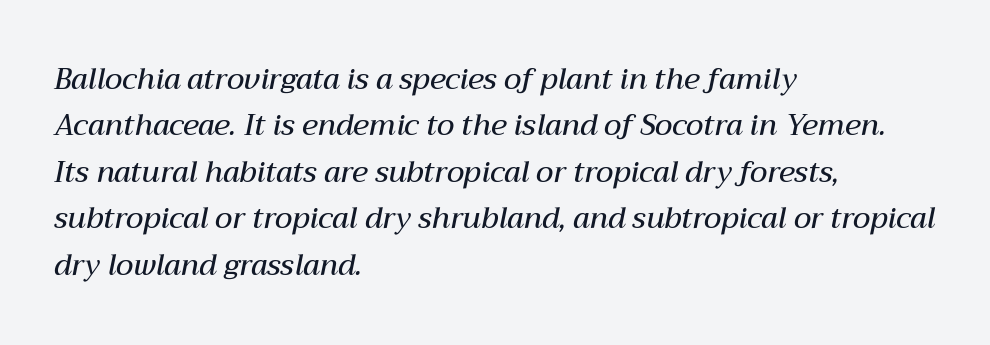
The image shows 29 px semibold type, italic (leaning right); set left-aligned, normal line spacing (1.6x), normal letter spacing, not underlined; medium stroke contrast and a medium x-height.
